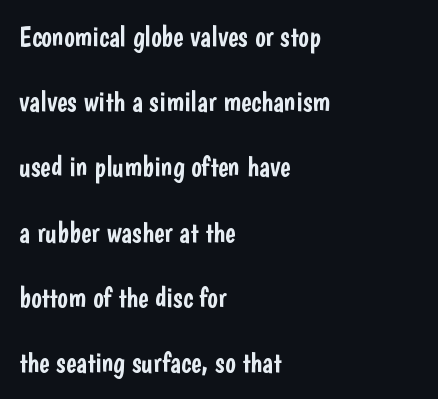
Typeset ragged right — the left edge is the straight one. The letterforms sit shoulder to shoulder at normal distance. Descenders hang freely into open space. Character widths vary here, with narrow letters taking less room than wide ones.
